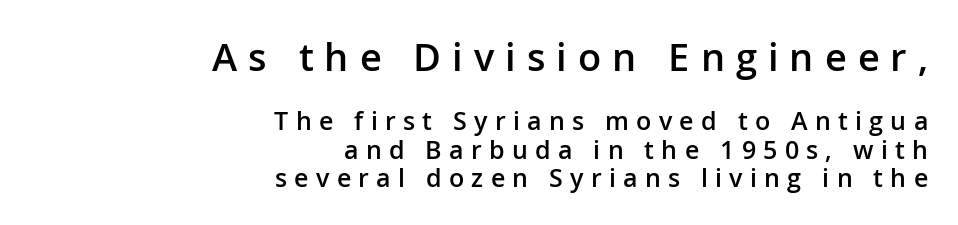
The image shows 38 px semibold sans-serif type, upright; set right-aligned, tight line spacing (1.13x), unusually wide letter spacing (+0.29 em), not underlined; the first (top) block is 1.52x larger; low stroke contrast and a medium x-height.
